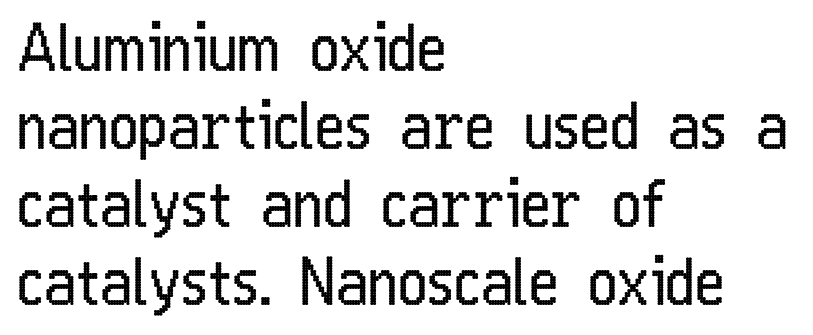
{"serif": "no", "italic": "no", "bold": "no", "weight": "regular", "width": "condensed", "stroke_contrast": "low", "x_height": "medium", "monospaced": "no", "underline": "no", "align": "left", "line_spacing_ratio": 1.22, "letter_spacing": "normal", "letter_spacing_em": 0.0, "glyph_px": 64}
